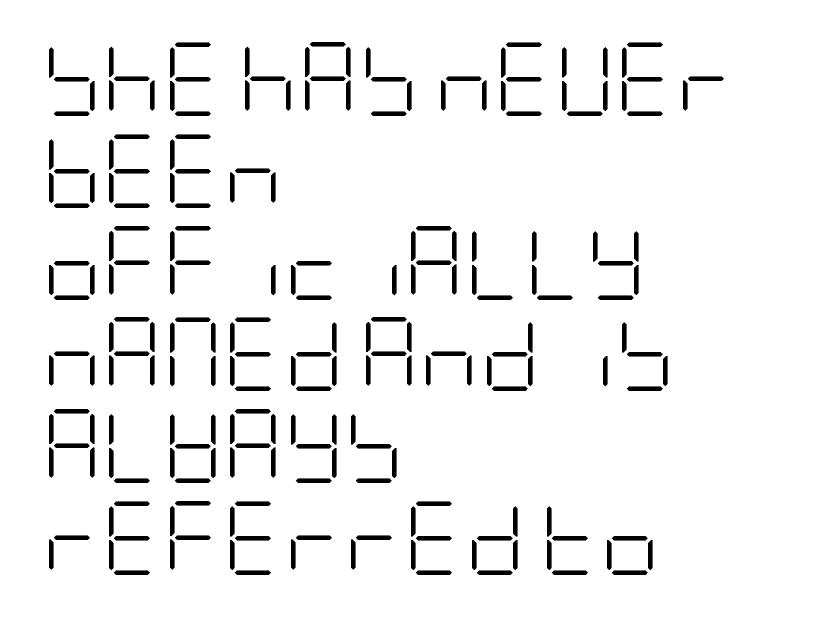
{"serif": "no", "italic": "no", "bold": "no", "weight": "light", "width": "condensed", "stroke_contrast": "low", "x_height": "large", "underline": "no", "align": "left", "line_spacing_ratio": 1.24, "letter_spacing": "normal", "letter_spacing_em": 0.0, "glyph_px": 74}
